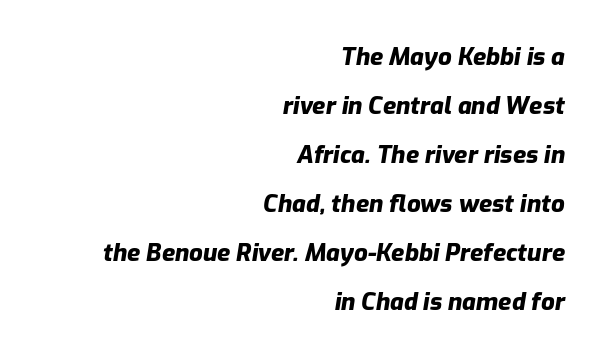
Q: Is the text bold? A: Yes.
Q: Is the text italic (slanted)? A: Yes, it leans right by about 9 degrees.
Q: Is the text underlined? A: No.
Q: How is the paragraph aligned? A: Right-aligned.
Q: Is the spacing between letters normal or unusually wide? A: Normal.
Q: Is the spacing between lines tight, normal or loose? A: Loose.
